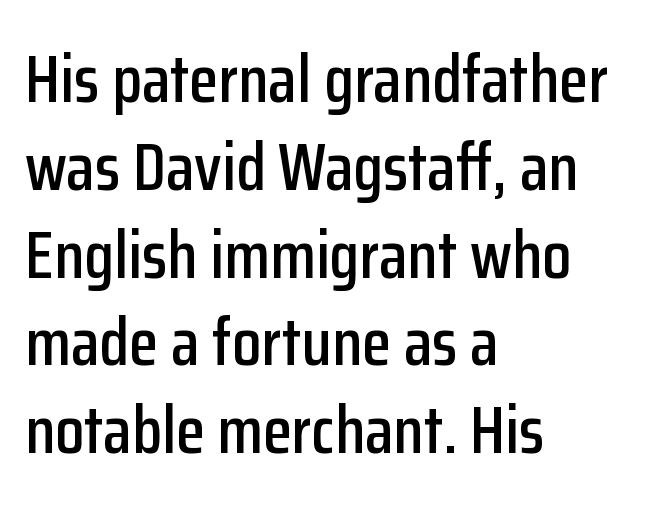
{"serif": "no", "italic": "no", "width": "condensed", "stroke_contrast": "low", "x_height": "medium", "monospaced": "no", "underline": "no", "align": "left", "line_spacing": "normal", "line_spacing_ratio": 1.31, "letter_spacing": "normal", "letter_spacing_em": 0.0, "glyph_px": 67}
